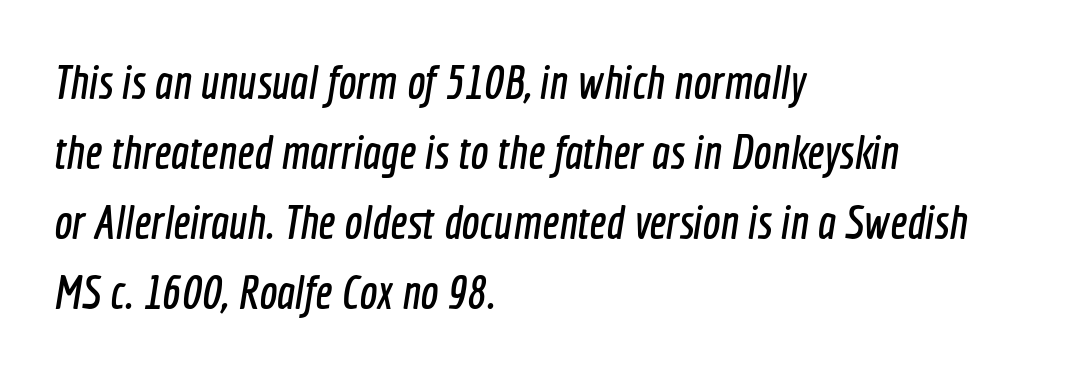
{"serif": "no", "width": "condensed", "x_height": "medium", "monospaced": "no", "underline": "no", "align": "left", "line_spacing": "normal", "line_spacing_ratio": 1.46, "letter_spacing": "normal", "letter_spacing_em": 0.0, "glyph_px": 48}
